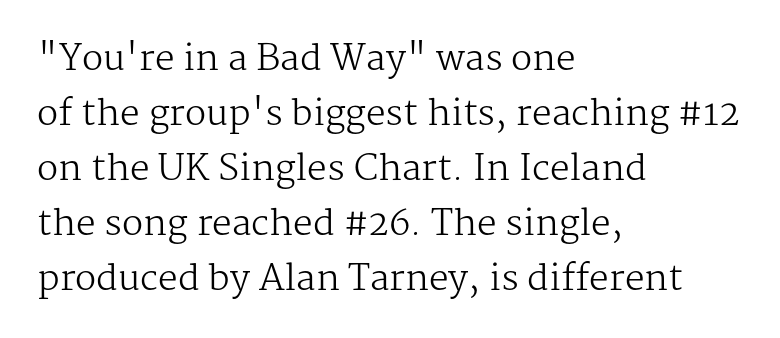
The image shows 35 px regular-weight serif type, upright; set left-aligned, normal line spacing (1.57x), normal letter spacing, not underlined; medium stroke contrast and a medium x-height.
